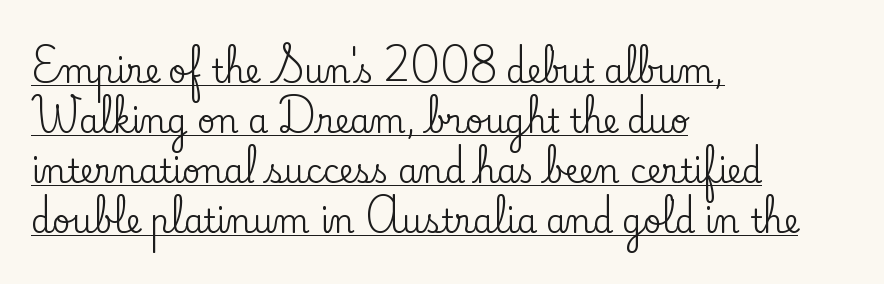
This sample uses an upright cut, with every glyph sitting square on the baseline. Students, note that the glyphs here touch the page at normal intervals. The letters advance in unequal steps, a hallmark of proportional type. Leading: standard. The typeface chosen for these lines features serifs.
